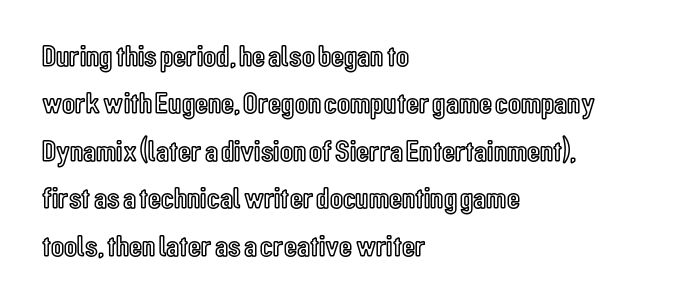
The image shows 30 px condensed type, upright; set left-aligned, normal line spacing (1.58x), normal letter spacing, not underlined; a medium x-height.
